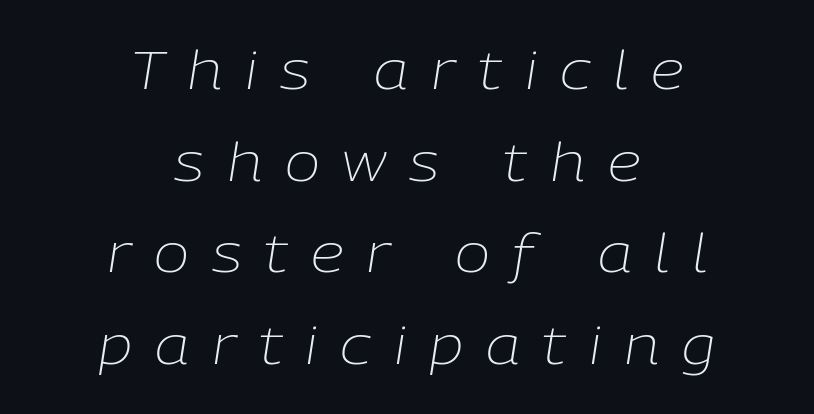
The image shows 53 px light type, italic (leaning right); set centered, line spacing 1.73x, unusually wide letter spacing (+0.43 em), not underlined; low stroke contrast and a medium x-height.
